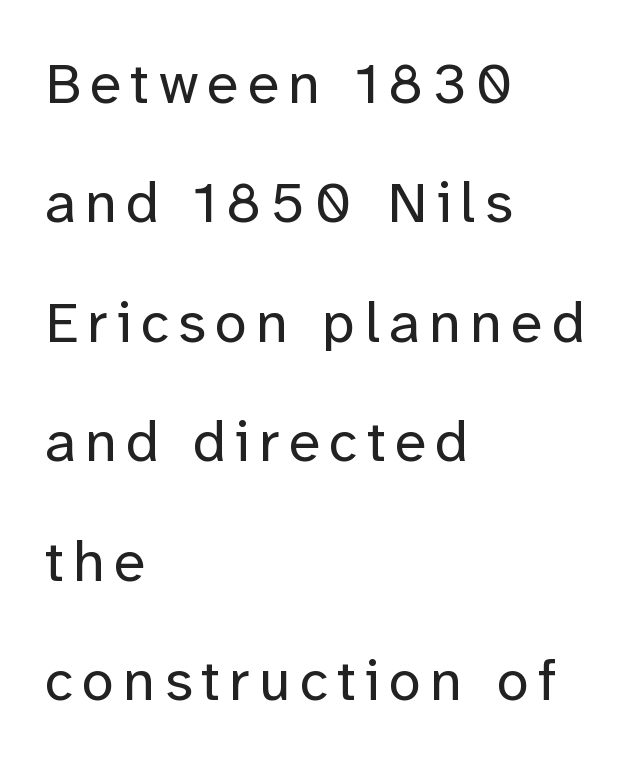
{"serif": "no", "italic": "no", "bold": "no", "weight": "regular", "width": "normal", "stroke_contrast": "low", "x_height": "medium", "monospaced": "no", "underline": "no", "align": "left", "line_spacing": "loose", "line_spacing_ratio": 2.06, "glyph_px": 58}
